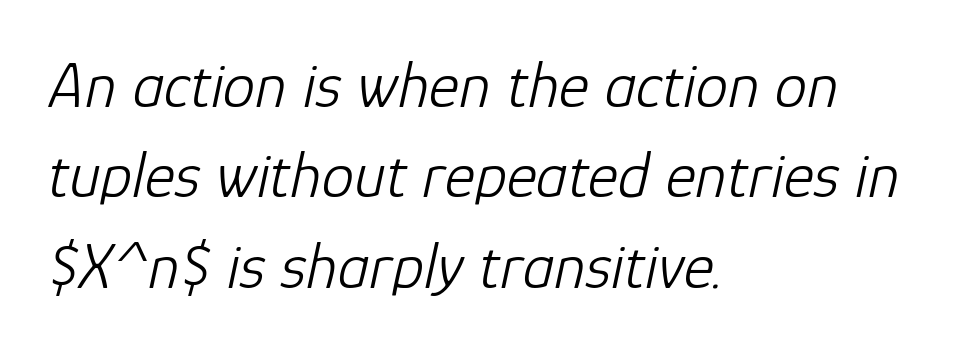
This sample uses plain, unmodified letter spacing. Regarding leading, the lines here are spaced in the standard way. The letters are slanted; this is an italic face. Do the characters align in a grid? No, the font is proportional.
